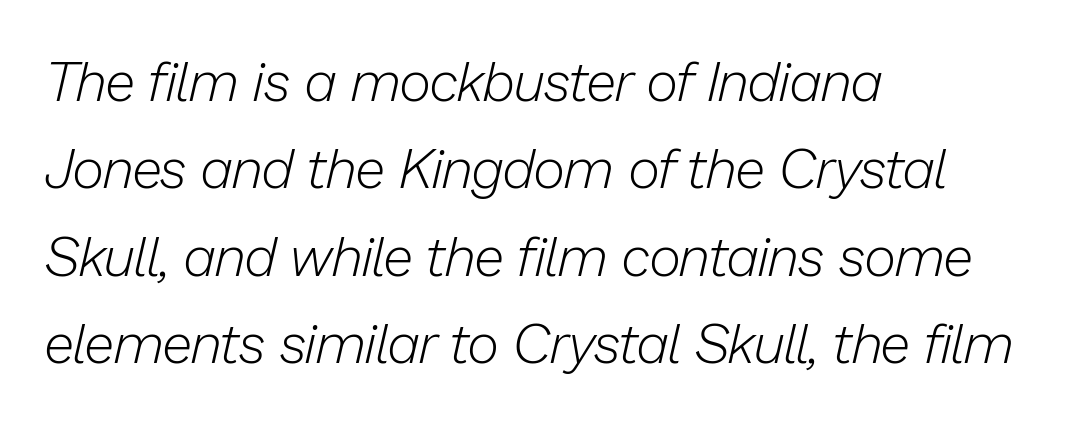
{"italic": "yes", "lean": "right", "slant_degrees": 13, "bold": "no", "weight": "light", "width": "normal", "stroke_contrast": "low", "x_height": "medium", "monospaced": "no", "underline": "no", "align": "left", "line_spacing": "normal", "line_spacing_ratio": 1.59, "letter_spacing": "normal", "letter_spacing_em": 0.0, "glyph_px": 55}
